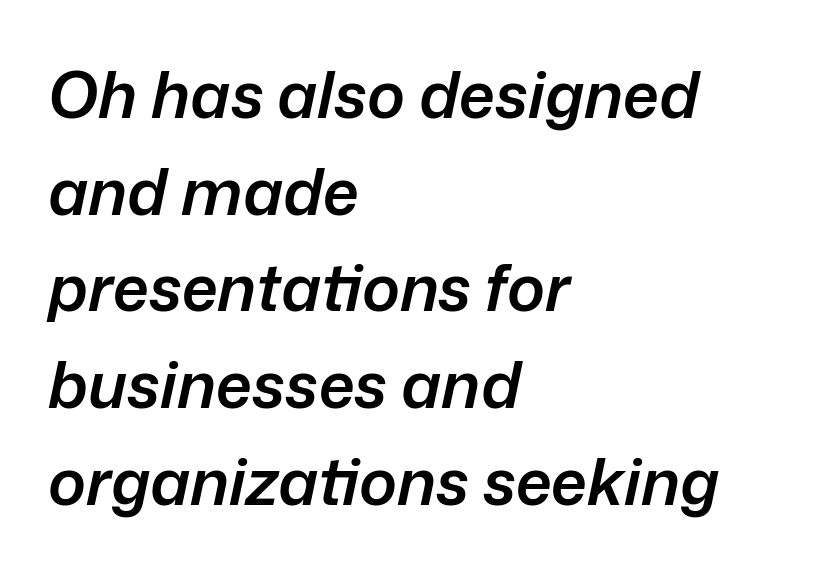
The image shows 64 px semibold type, italic (leaning right); set left-aligned, normal line spacing (1.51x), normal letter spacing, not underlined; low stroke contrast and a medium x-height.
